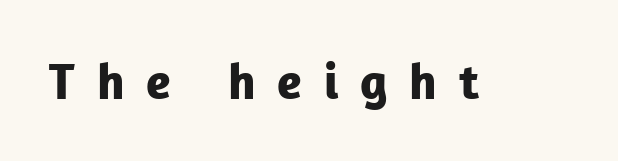
{"serif": "no", "italic": "no", "bold": "yes", "weight": "bold", "width": "normal", "stroke_contrast": "low", "x_height": "medium", "monospaced": "no", "underline": "no", "letter_spacing": "wide", "letter_spacing_em": 0.43, "glyph_px": 51}
